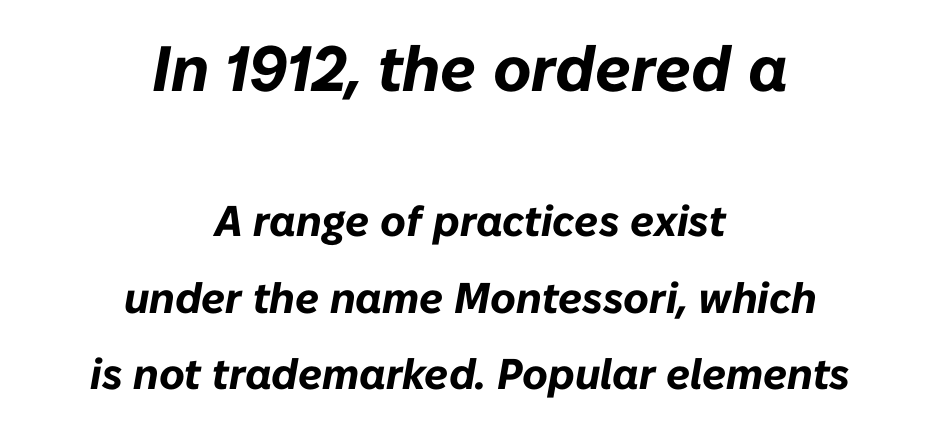
Q: Is the text bold? A: Yes.
Q: Is the text italic (slanted)? A: Yes, it leans right by about 10 degrees.
Q: Is the text underlined? A: No.
Q: How is the paragraph aligned? A: Centered.
Q: Is the spacing between letters normal or unusually wide? A: Normal.
Q: Which block of text is set in a larger size, the first (top) or the second (bottom)? A: The first (top) one.
Q: Width (condensed, normal, or wide)? A: Normal.
Q: Stroke contrast? A: Low.
Q: x-height? A: Medium.
Q: Monospaced? A: No.
